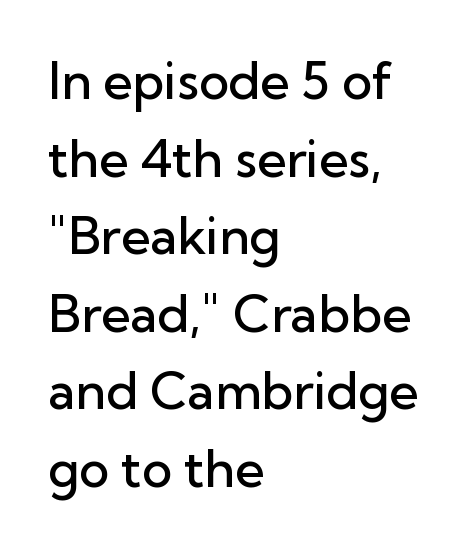
Do the letters lean? They stand straight. The lines in this sample share a left origin and differ only in where they stop. The passage shown is typed in a proportional face where columns would drift. Each word holds together tightly as a unit, with standard inter-letter gaps. A typesetter would call this leading conventional body-copy spacing.
